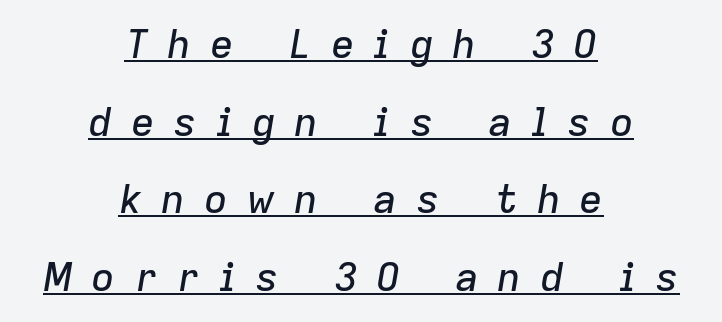
Q: Is the text italic (slanted)? A: Yes, it leans right by about 9 degrees.
Q: Is the text underlined? A: Yes.
Q: How is the paragraph aligned? A: Centered.
Q: Is the spacing between letters normal or unusually wide? A: Unusually wide.
Q: Is the spacing between lines tight, normal or loose? A: Loose.
Q: Width (condensed, normal, or wide)? A: Normal.
Q: Stroke contrast? A: Low.
Q: x-height? A: Medium.
Q: Monospaced? A: No.
